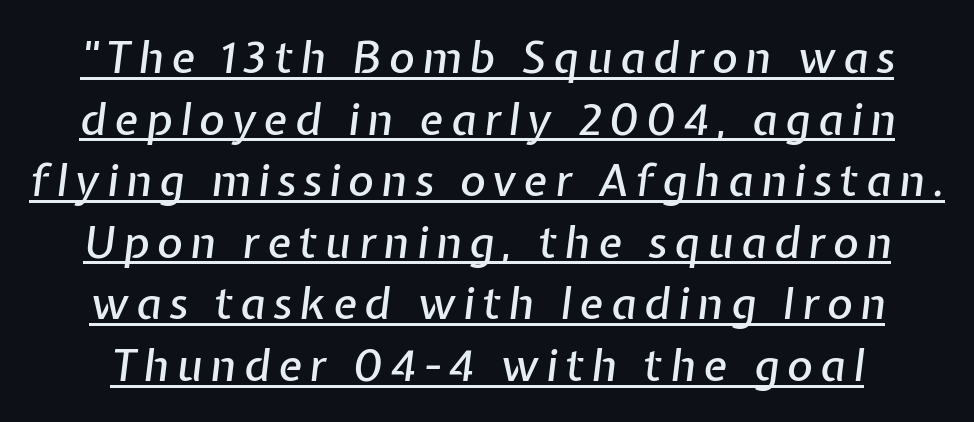
The image shows 44 px text type, italic (leaning right); set normal line spacing (1.4x), underlined; low stroke contrast and a medium x-height.
